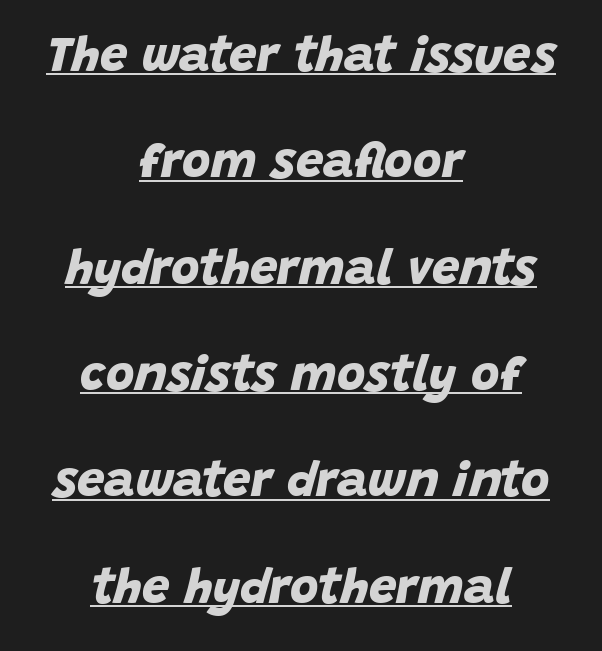
Font category for this specimen: sans-serif. As a designer I'd log this as weight 700, bold. This block would shrink considerably if given ordinary leading; it's expanded now. The line texture is even and compact thanks to regular tracking. Underlined type.
